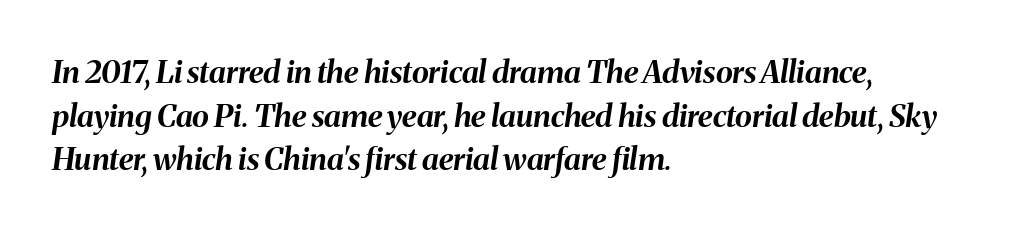
Q: Is the text bold? A: Yes.
Q: Is the text italic (slanted)? A: Yes, it leans right by about 8 degrees.
Q: Is the text underlined? A: No.
Q: How is the paragraph aligned? A: Left-aligned.
Q: Is the spacing between letters normal or unusually wide? A: Normal.
Q: Is the spacing between lines tight, normal or loose? A: Normal.
Q: Width (condensed, normal, or wide)? A: Normal.
Q: Stroke contrast? A: Medium.
Q: x-height? A: Medium.
Q: Monospaced? A: No.
